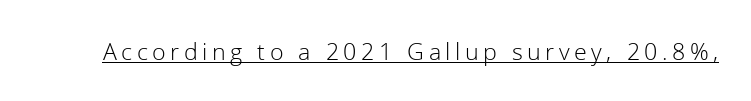
Stems here are at most as thick as an everyday book face. The specimen reads as upright at a glance. Underlining? Definitely there.
